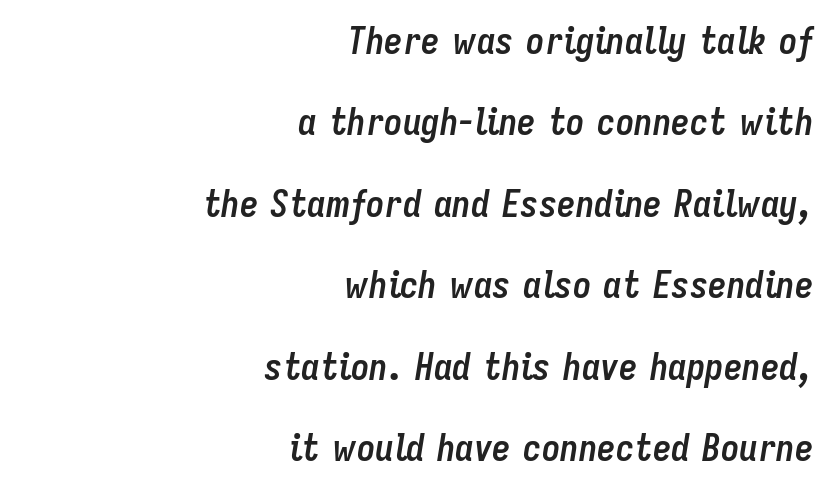
The image shows 37 px semibold, condensed type, italic (leaning right); set right-aligned, loose line spacing (2.2x), normal letter spacing, not underlined; low stroke contrast and a medium x-height.
